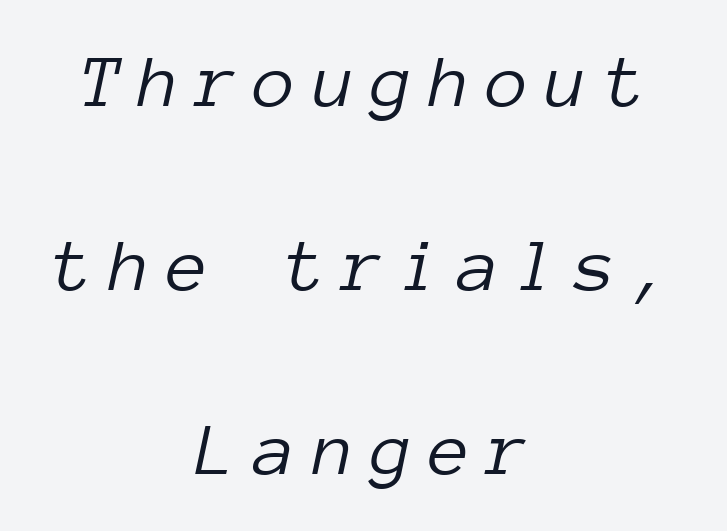
{"italic": "yes", "lean": "right", "slant_degrees": 12, "bold": "no", "weight": "light", "width": "normal", "stroke_contrast": "low", "x_height": "medium", "monospaced": "yes", "underline": "no", "align": "center", "line_spacing": "loose", "line_spacing_ratio": 2.42, "letter_spacing": "wide", "letter_spacing_em": 0.22, "glyph_px": 76}
